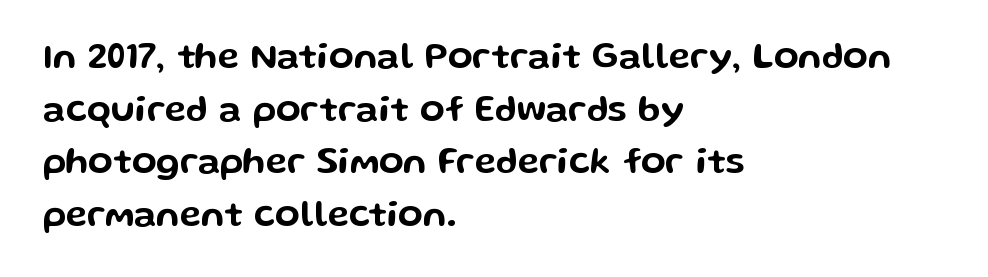
The image shows 36 px wide sans-serif type, upright; set left-aligned, normal line spacing (1.46x), normal letter spacing, not underlined; low stroke contrast and a medium x-height.
